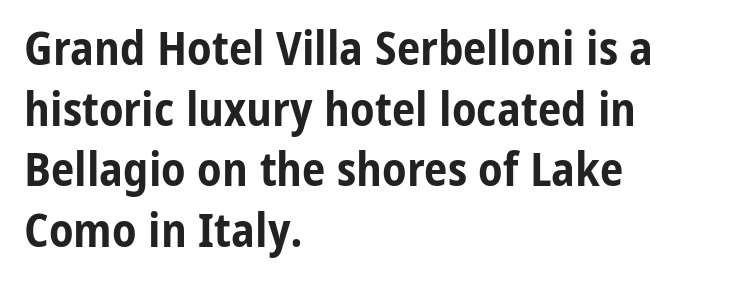
Q: Is the text bold? A: Yes.
Q: Is the text italic (slanted)? A: No, it is upright.
Q: Is the typeface a serif or a sans-serif typeface? A: Sans-serif.
Q: Is the text underlined? A: No.
Q: How is the paragraph aligned? A: Left-aligned.
Q: Is the spacing between letters normal or unusually wide? A: Normal.
Q: Is the spacing between lines tight, normal or loose? A: Normal.
Q: Width (condensed, normal, or wide)? A: Condensed.
Q: Stroke contrast? A: Low.
Q: x-height? A: Medium.
Q: Monospaced? A: No.
